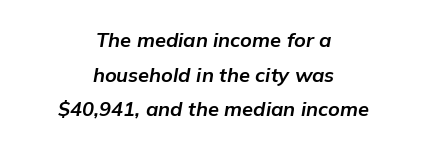
{"italic": "yes", "lean": "right", "slant_degrees": 9, "bold": "yes", "underline": "no", "align": "center", "line_spacing_ratio": 1.73, "letter_spacing": "normal", "letter_spacing_em": 0.0, "glyph_px": 20}
